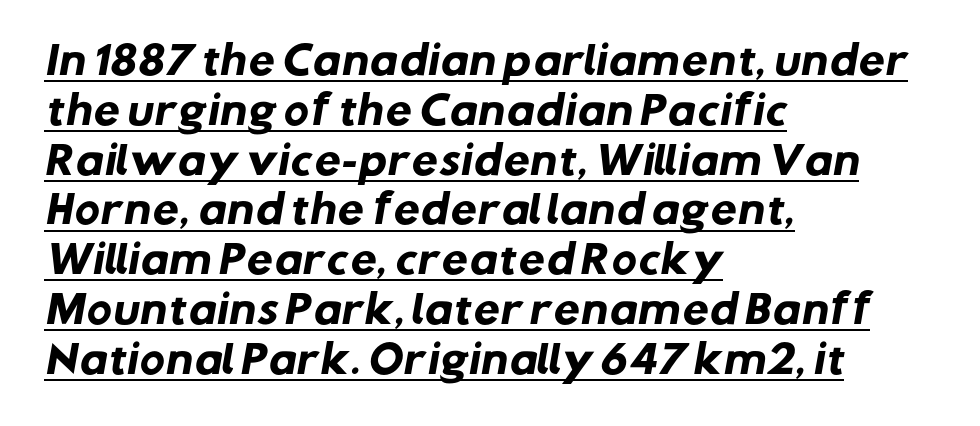
Q: Is the text bold? A: Yes.
Q: Is the typeface a serif or a sans-serif typeface? A: Sans-serif.
Q: Is the text underlined? A: Yes.
Q: How is the paragraph aligned? A: Left-aligned.
Q: Is the spacing between letters normal or unusually wide? A: Normal.
Q: Is the spacing between lines tight, normal or loose? A: Normal.
Q: Width (condensed, normal, or wide)? A: Normal.
Q: Stroke contrast? A: Low.
Q: x-height? A: Medium.
Q: Monospaced? A: No.
